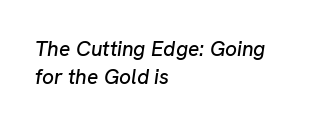
{"italic": "yes", "lean": "right", "slant_degrees": 8, "underline": "no", "align": "left", "line_spacing": "normal", "line_spacing_ratio": 1.33, "letter_spacing": "normal", "letter_spacing_em": 0.0, "glyph_px": 21}
